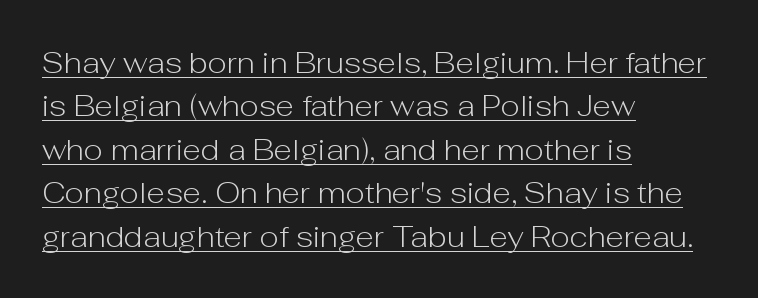
Q: Is the text bold? A: No.
Q: Is the text italic (slanted)? A: No, it is upright.
Q: Is the typeface a serif or a sans-serif typeface? A: Sans-serif.
Q: Is the text underlined? A: Yes.
Q: How is the paragraph aligned? A: Left-aligned.
Q: Is the spacing between letters normal or unusually wide? A: Normal.
Q: Is the spacing between lines tight, normal or loose? A: Normal.
Q: Width (condensed, normal, or wide)? A: Normal.
Q: Stroke contrast? A: Low.
Q: x-height? A: Medium.
Q: Monospaced? A: No.
